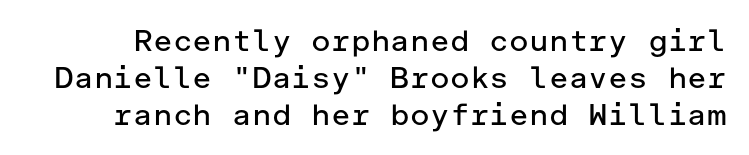
Q: Is the text bold? A: No.
Q: Is the text italic (slanted)? A: No, it is upright.
Q: Is the typeface a serif or a sans-serif typeface? A: Sans-serif.
Q: Is the text underlined? A: No.
Q: Is the spacing between letters normal or unusually wide? A: Normal.
Q: Width (condensed, normal, or wide)? A: Normal.
Q: Stroke contrast? A: Low.
Q: x-height? A: Medium.
